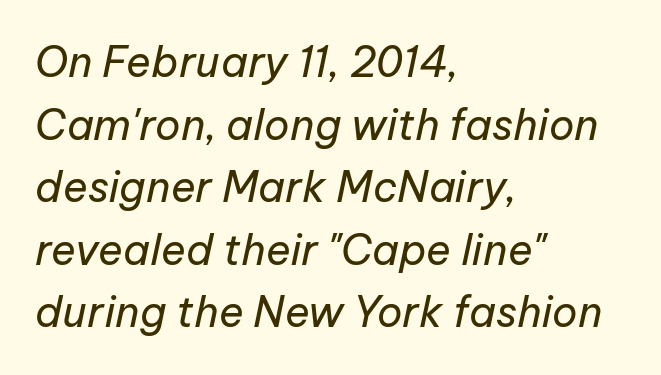
Q: Is the text bold? A: No.
Q: Is the text italic (slanted)? A: Yes, it leans right by about 12 degrees.
Q: Is the text underlined? A: No.
Q: How is the paragraph aligned? A: Left-aligned.
Q: Is the spacing between letters normal or unusually wide? A: Normal.
Q: Is the spacing between lines tight, normal or loose? A: Normal.
Q: Width (condensed, normal, or wide)? A: Normal.
Q: Stroke contrast? A: Low.
Q: x-height? A: Medium.
Q: Monospaced? A: No.
